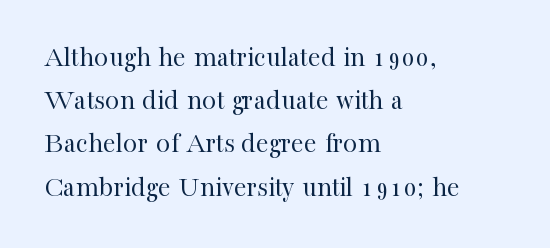
The image shows 29 px regular-weight serif type, upright; set left-aligned, normal line spacing (1.49x), normal letter spacing, not underlined; high stroke contrast and a medium x-height.
